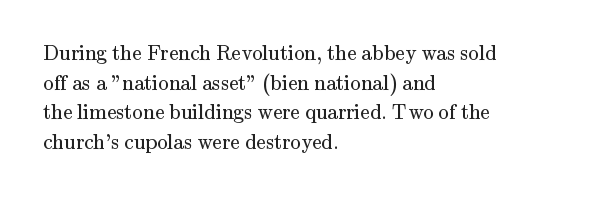
{"italic": "no", "bold": "no", "underline": "no", "align": "left", "line_spacing": "normal", "line_spacing_ratio": 1.41, "letter_spacing": "normal", "letter_spacing_em": 0.0, "glyph_px": 21}
